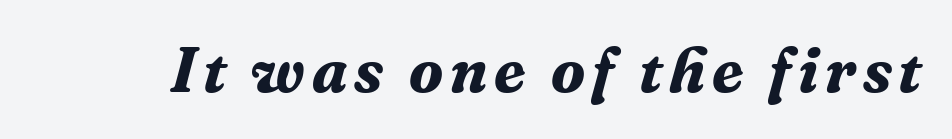
Q: Is the text bold? A: Yes.
Q: Is the text italic (slanted)? A: Yes, it leans right by about 16 degrees.
Q: Is the typeface a serif or a sans-serif typeface? A: Serif.
Q: Is the text underlined? A: No.
Q: Width (condensed, normal, or wide)? A: Normal.
Q: Stroke contrast? A: Medium.
Q: x-height? A: Medium.
Q: Monospaced? A: No.
